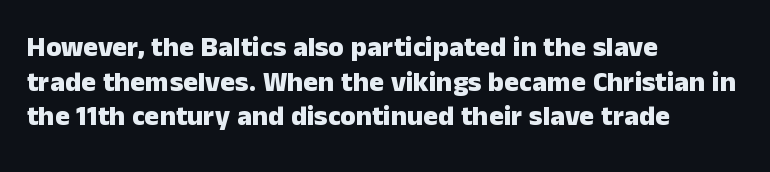
{"serif": "no", "italic": "no", "bold": "yes", "weight": "heavy", "width": "normal", "stroke_contrast": "low", "x_height": "medium", "monospaced": "no", "underline": "no", "align": "left", "line_spacing_ratio": 1.24, "letter_spacing": "normal", "letter_spacing_em": 0.0, "glyph_px": 28}
